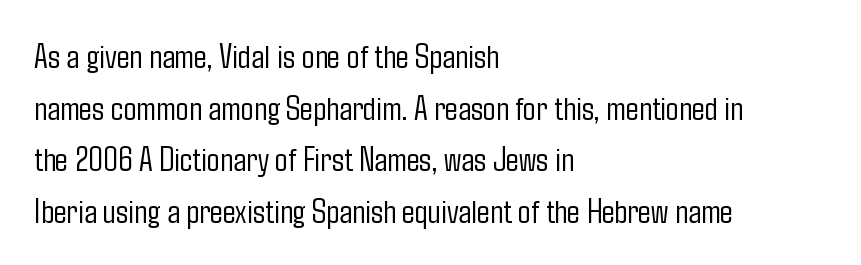
Rendered with straight, roman letterforms. Has an underline been added? It has not. Stroke terminals: plain, sans-serif. In CSS terms this would be text-align: left. Short note: letters normally spaced. Stems and bowls with no extra thickness — not bold.
